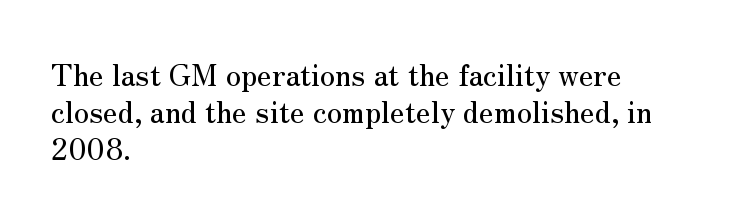
Q: Is the text italic (slanted)? A: No, it is upright.
Q: Is the typeface a serif or a sans-serif typeface? A: Serif.
Q: Is the text underlined? A: No.
Q: How is the paragraph aligned? A: Left-aligned.
Q: Is the spacing between letters normal or unusually wide? A: Normal.
Q: Width (condensed, normal, or wide)? A: Normal.
Q: Stroke contrast? A: Medium.
Q: x-height? A: Small.
Q: Monospaced? A: No.
